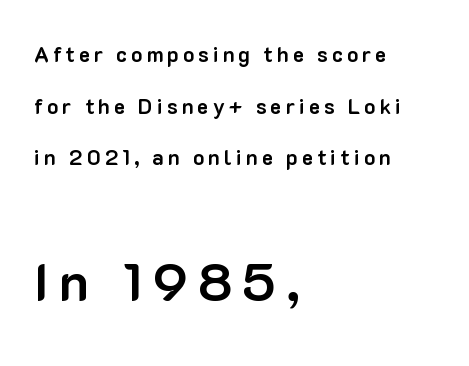
The image shows 53 px bold sans-serif type, upright; set left-aligned, loose line spacing (2.46x), not underlined; the second (bottom) block is 2.52x larger; low stroke contrast and a medium x-height.
